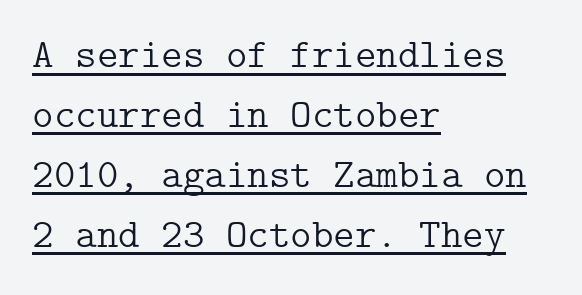
Q: Is the text bold? A: No.
Q: Is the text italic (slanted)? A: No, it is upright.
Q: Is the typeface a serif or a sans-serif typeface? A: Serif.
Q: Is the text underlined? A: Yes.
Q: How is the paragraph aligned? A: Left-aligned.
Q: Is the spacing between letters normal or unusually wide? A: Normal.
Q: Is the spacing between lines tight, normal or loose? A: Normal.
Q: Width (condensed, normal, or wide)? A: Normal.
Q: Stroke contrast? A: Low.
Q: x-height? A: Medium.
